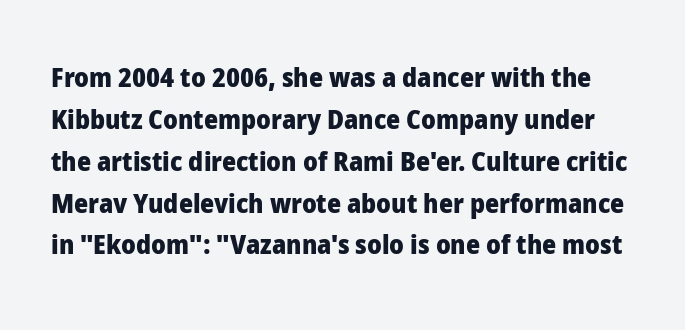
{"italic": "no", "bold": "yes", "underline": "no", "line_spacing": "normal", "line_spacing_ratio": 1.55, "letter_spacing": "normal", "letter_spacing_em": 0.0, "glyph_px": 27}
